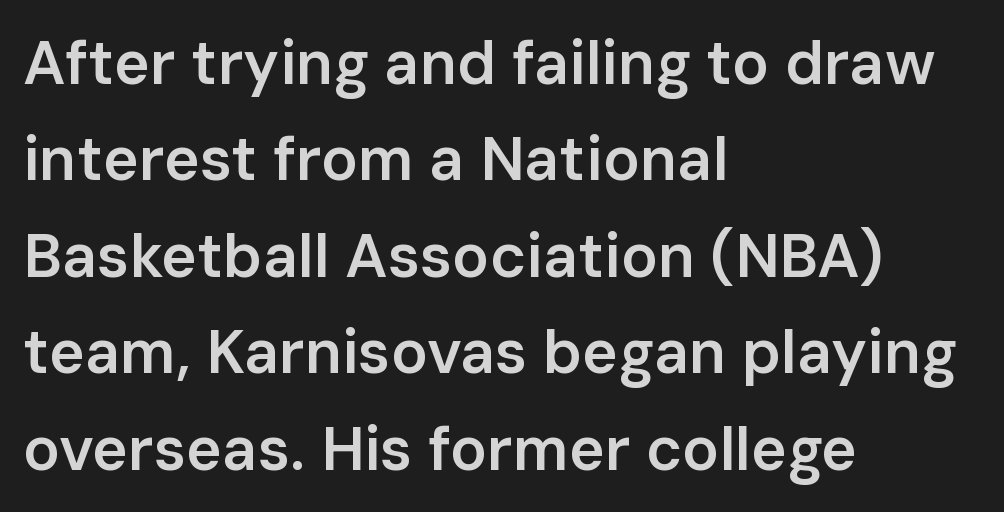
{"serif": "no", "italic": "no", "bold": "semi", "weight": "semibold", "width": "normal", "stroke_contrast": "low", "x_height": "medium", "monospaced": "no", "underline": "no", "align": "left", "line_spacing": "normal", "line_spacing_ratio": 1.58, "letter_spacing": "normal", "letter_spacing_em": 0.0, "glyph_px": 61}
